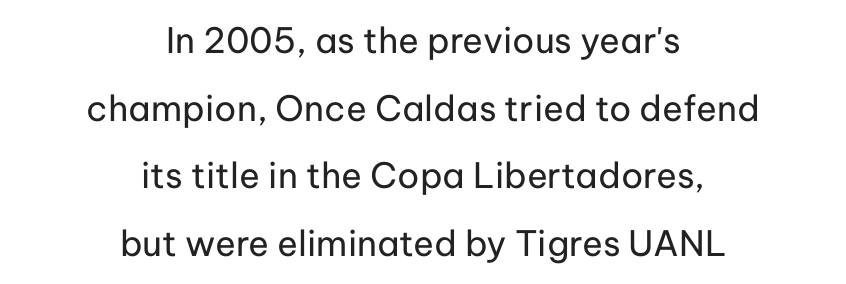
Q: Is the text bold? A: No.
Q: Is the text italic (slanted)? A: No, it is upright.
Q: Is the typeface a serif or a sans-serif typeface? A: Sans-serif.
Q: Is the text underlined? A: No.
Q: How is the paragraph aligned? A: Centered.
Q: Is the spacing between letters normal or unusually wide? A: Normal.
Q: Is the spacing between lines tight, normal or loose? A: Loose.
Q: Width (condensed, normal, or wide)? A: Normal.
Q: Stroke contrast? A: Low.
Q: x-height? A: Medium.
Q: Monospaced? A: No.
